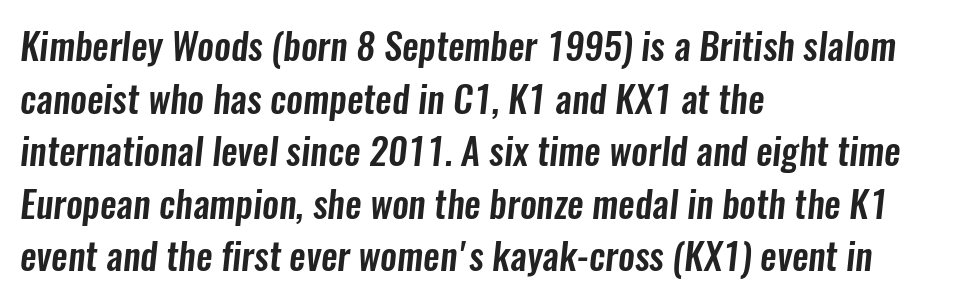
Q: Is the typeface a serif or a sans-serif typeface? A: Sans-serif.
Q: Is the text underlined? A: No.
Q: How is the paragraph aligned? A: Left-aligned.
Q: Is the spacing between letters normal or unusually wide? A: Normal.
Q: Is the spacing between lines tight, normal or loose? A: Normal.
Q: Width (condensed, normal, or wide)? A: Condensed.
Q: Stroke contrast? A: Low.
Q: x-height? A: Medium.
Q: Monospaced? A: No.
